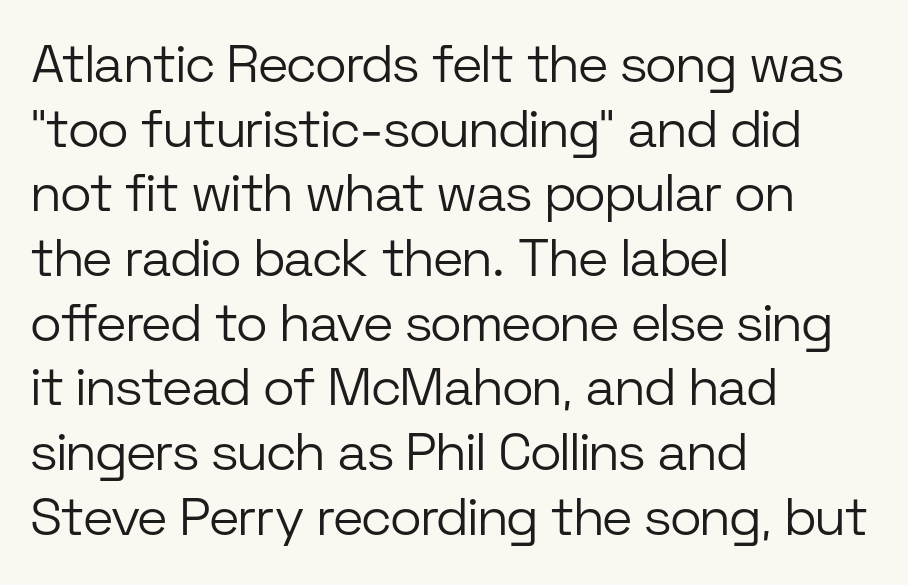
The image shows 53 px light sans-serif type, upright; set left-aligned, line spacing 1.22x, normal letter spacing, not underlined; low stroke contrast and a medium x-height.
